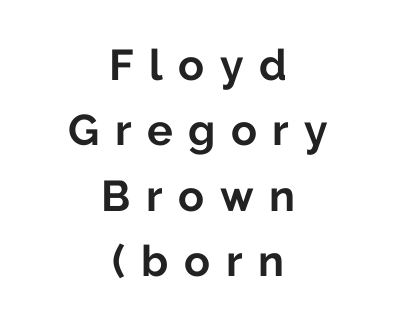
Q: Is the text bold? A: Yes.
Q: Is the text italic (slanted)? A: No, it is upright.
Q: Is the typeface a serif or a sans-serif typeface? A: Sans-serif.
Q: Is the text underlined? A: No.
Q: How is the paragraph aligned? A: Centered.
Q: Is the spacing between letters normal or unusually wide? A: Unusually wide.
Q: Is the spacing between lines tight, normal or loose? A: Normal.
Q: Width (condensed, normal, or wide)? A: Normal.
Q: Stroke contrast? A: Low.
Q: x-height? A: Medium.
Q: Monospaced? A: No.
